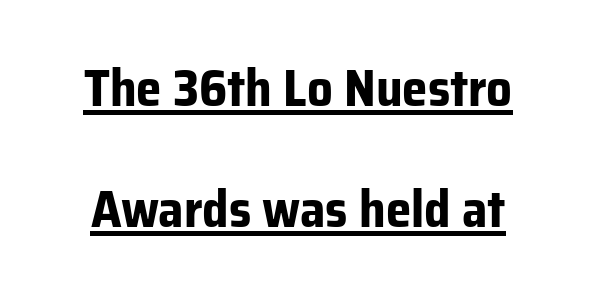
{"serif": "no", "italic": "no", "bold": "yes", "weight": "bold", "width": "normal", "stroke_contrast": "low", "x_height": "medium", "monospaced": "no", "underline": "yes", "line_spacing": "loose", "line_spacing_ratio": 2.37, "letter_spacing": "normal", "letter_spacing_em": 0.0, "glyph_px": 51}
